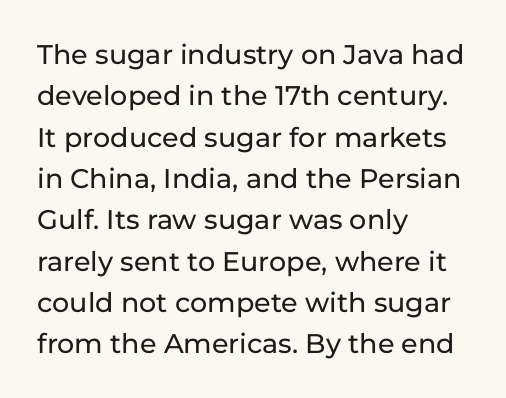
Successive baselines arrive at the customary interval. Short and long lines alike share a common starting point at left. Italic: no, the glyphs are upright roman. Short note: letters normally spaced. Quick note: underline off.
